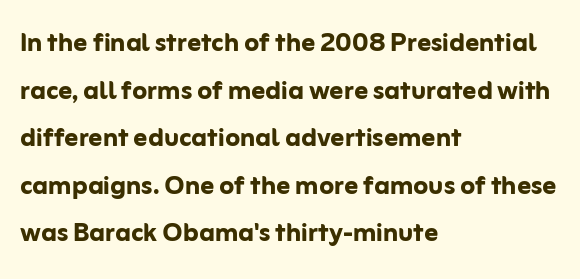
{"serif": "no", "italic": "no", "bold": "yes", "weight": "semibold", "width": "normal", "stroke_contrast": "low", "x_height": "medium", "monospaced": "no", "underline": "no", "align": "left", "line_spacing": "normal", "line_spacing_ratio": 1.4, "letter_spacing": "normal", "letter_spacing_em": 0.0, "glyph_px": 34}
